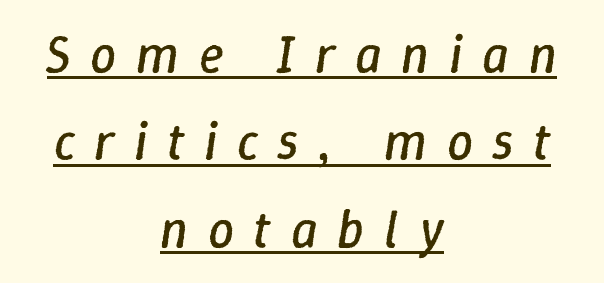
Q: Is the text bold? A: No.
Q: Is the text italic (slanted)? A: Yes, it leans right by about 9 degrees.
Q: Is the text underlined? A: Yes.
Q: How is the paragraph aligned? A: Centered.
Q: Is the spacing between letters normal or unusually wide? A: Unusually wide.
Q: Is the spacing between lines tight, normal or loose? A: Normal.
Q: Width (condensed, normal, or wide)? A: Normal.
Q: Stroke contrast? A: Low.
Q: x-height? A: Medium.
Q: Monospaced? A: No.
